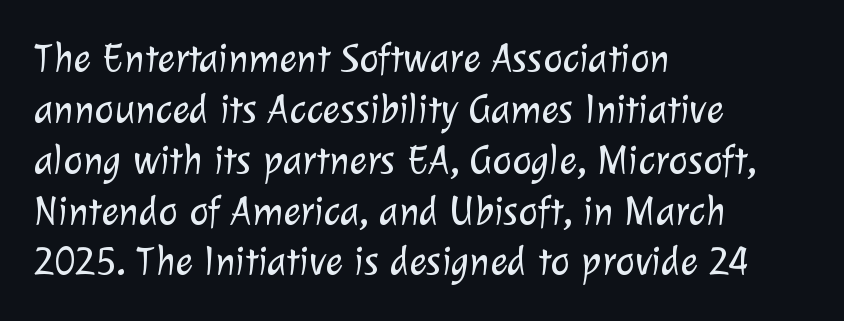
{"serif": "no", "bold": "no", "weight": "light", "width": "normal", "stroke_contrast": "low", "x_height": "medium", "monospaced": "no", "underline": "no", "align": "left", "line_spacing_ratio": 1.24, "letter_spacing": "normal", "letter_spacing_em": 0.0, "glyph_px": 41}
